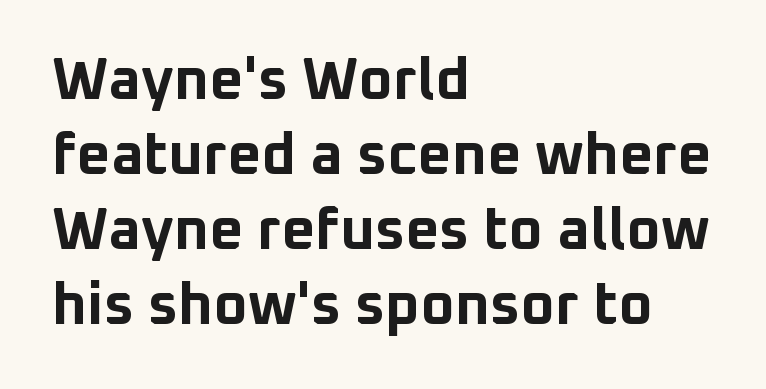
Q: Is the text bold? A: Yes.
Q: Is the text italic (slanted)? A: No, it is upright.
Q: Is the typeface a serif or a sans-serif typeface? A: Sans-serif.
Q: Is the text underlined? A: No.
Q: How is the paragraph aligned? A: Left-aligned.
Q: Is the spacing between letters normal or unusually wide? A: Normal.
Q: Is the spacing between lines tight, normal or loose? A: Normal.
Q: Width (condensed, normal, or wide)? A: Normal.
Q: Stroke contrast? A: Low.
Q: x-height? A: Medium.
Q: Monospaced? A: No.
